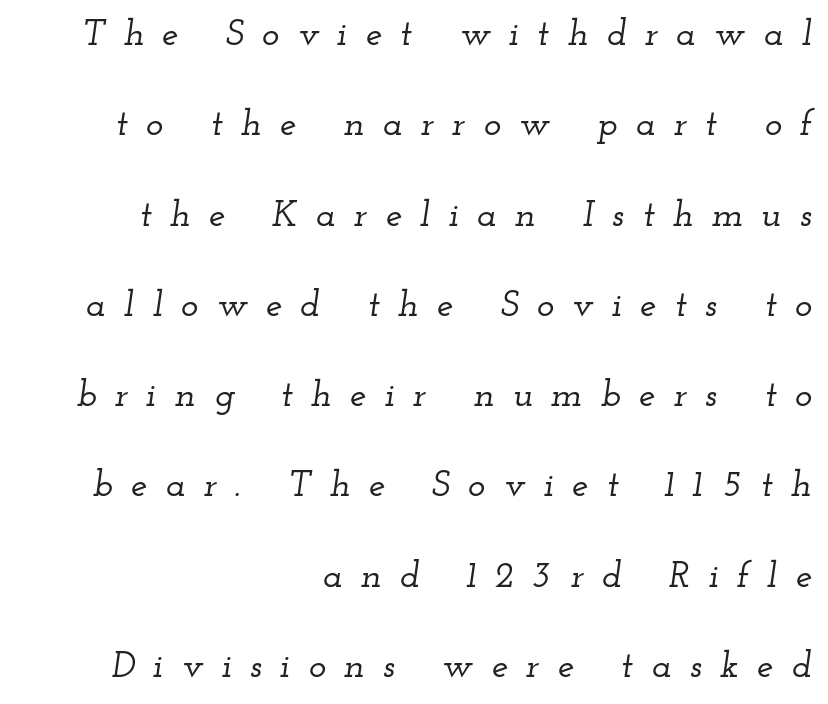
Classification — serif. The paragraph has a hard right edge and a soft left edge. Vertical spacing — loose. Italic: yes, the glyphs are oblique. Unmarked baselines from the first word to the last.
